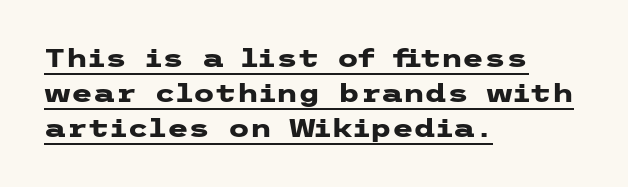
Quick note: underline on. Observe the ordinary spacing: letters are neighbours, not strangers. Baseline-to-baseline distance is the conventional proportion of letter height. In terms of posture, this sample is upright. Typographic density is high because the face is bold. A classic flush-left, rag-right setting is used for this passage.
